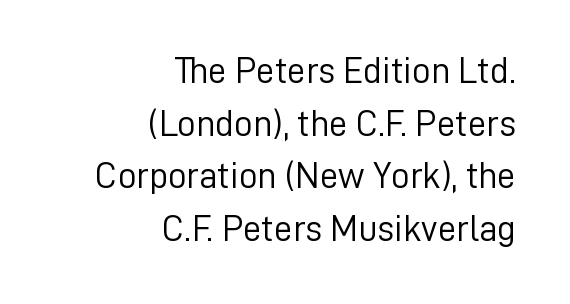
Q: Is the text bold? A: No.
Q: Is the text italic (slanted)? A: No, it is upright.
Q: Is the typeface a serif or a sans-serif typeface? A: Sans-serif.
Q: Is the text underlined? A: No.
Q: How is the paragraph aligned? A: Right-aligned.
Q: Is the spacing between letters normal or unusually wide? A: Normal.
Q: Is the spacing between lines tight, normal or loose? A: Normal.
Q: Width (condensed, normal, or wide)? A: Normal.
Q: Stroke contrast? A: Low.
Q: x-height? A: Medium.
Q: Monospaced? A: No.
